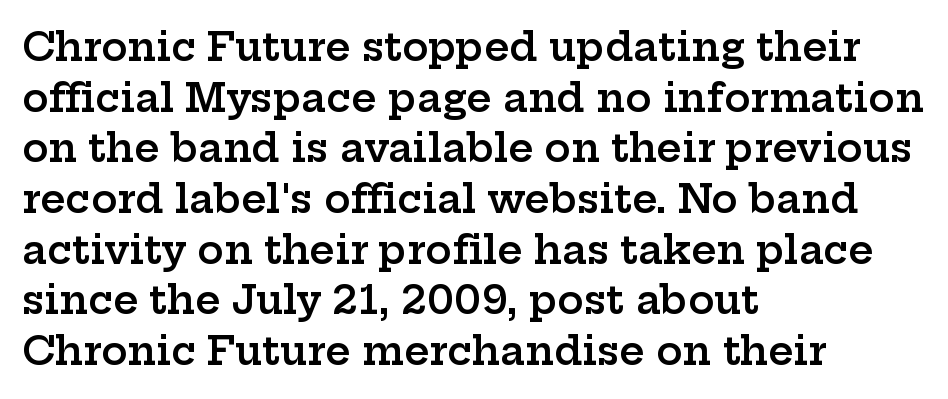
{"serif": "yes", "italic": "no", "bold": "semi", "weight": "semibold", "width": "wide", "stroke_contrast": "low", "x_height": "medium", "monospaced": "no", "underline": "no", "align": "left", "line_spacing": "normal", "line_spacing_ratio": 1.3, "letter_spacing": "normal", "letter_spacing_em": 0.0, "glyph_px": 39}
